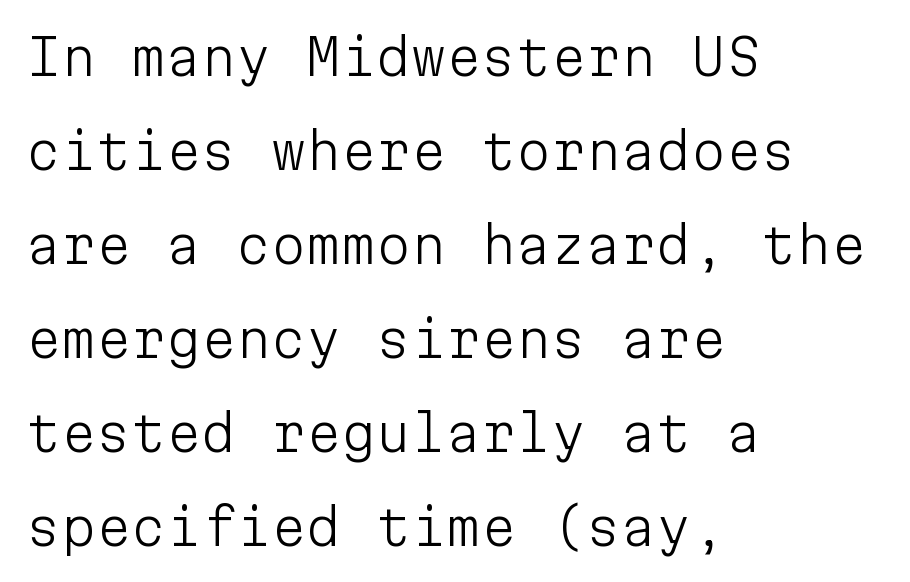
The image shows 50 px light sans-serif type, upright, monospaced; set left-aligned, line spacing 1.88x, normal letter spacing, not underlined; low stroke contrast and a medium x-height.
